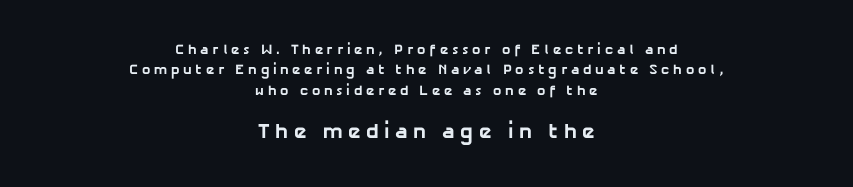
The image shows 21 px bold type; set centered, normal line spacing (1.45x), unusually wide letter spacing (+0.26 em), not underlined; the second (bottom) block is 1.5x larger.
